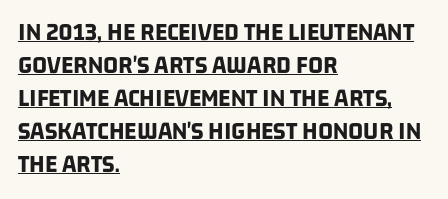
Q: Is the text bold? A: Yes.
Q: Is the text underlined? A: Yes.
Q: How is the paragraph aligned? A: Left-aligned.
Q: Is the spacing between letters normal or unusually wide? A: Normal.
Q: Is the spacing between lines tight, normal or loose? A: Normal.
